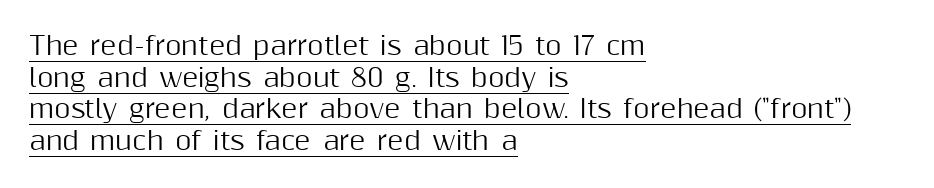
Q: Is the text italic (slanted)? A: No, it is upright.
Q: Is the text underlined? A: Yes.
Q: How is the paragraph aligned? A: Left-aligned.
Q: Is the spacing between letters normal or unusually wide? A: Normal.
Q: Is the spacing between lines tight, normal or loose? A: Normal.
